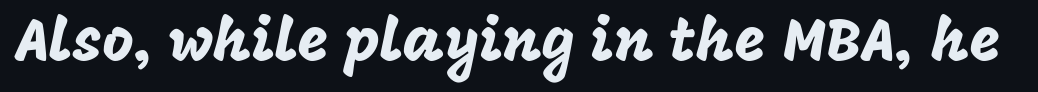
{"serif": "no", "width": "normal", "stroke_contrast": "low", "x_height": "large", "monospaced": "no", "underline": "no", "letter_spacing": "normal", "letter_spacing_em": 0.0, "glyph_px": 60}
